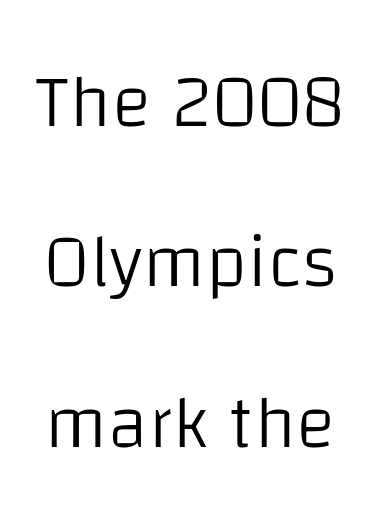
Q: Is the text bold? A: No.
Q: Is the text italic (slanted)? A: No, it is upright.
Q: Is the typeface a serif or a sans-serif typeface? A: Sans-serif.
Q: Is the text underlined? A: No.
Q: Is the spacing between letters normal or unusually wide? A: Normal.
Q: Is the spacing between lines tight, normal or loose? A: Loose.
Q: Width (condensed, normal, or wide)? A: Normal.
Q: Stroke contrast? A: Low.
Q: x-height? A: Large.
Q: Monospaced? A: No.
